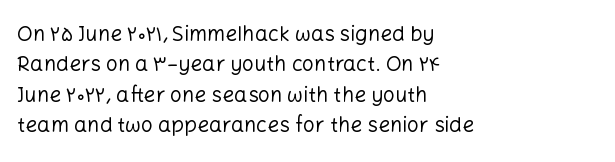
The image shows 21 px text type, upright; set left-aligned, normal line spacing (1.45x), normal letter spacing, not underlined.
